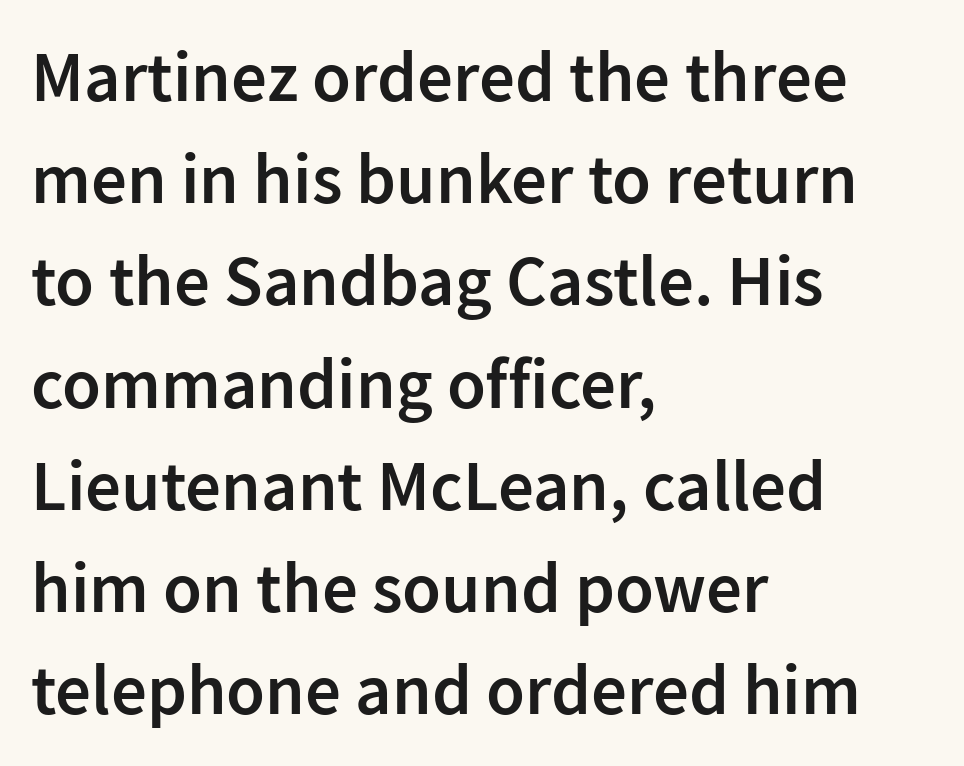
The image shows 71 px semibold sans-serif type, upright; set left-aligned, normal line spacing (1.44x), normal letter spacing, not underlined; low stroke contrast and a medium x-height.
